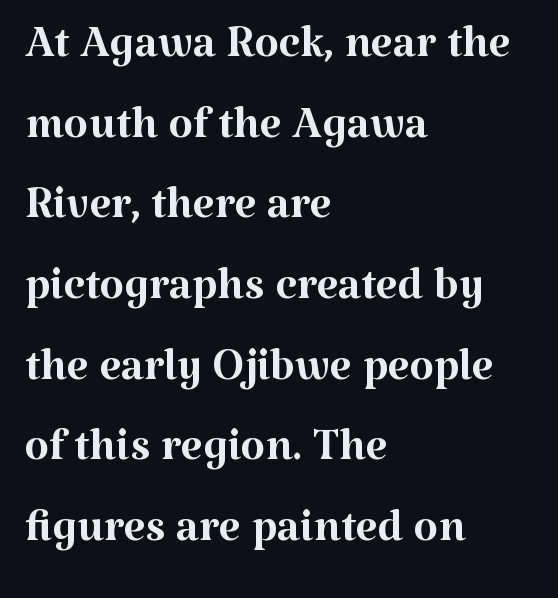
{"serif": "yes", "italic": "no", "bold": "no", "weight": "regular", "width": "normal", "stroke_contrast": "medium", "x_height": "medium", "monospaced": "no", "underline": "no", "align": "left", "line_spacing": "normal", "line_spacing_ratio": 1.28, "letter_spacing": "normal", "letter_spacing_em": 0.0, "glyph_px": 63}
